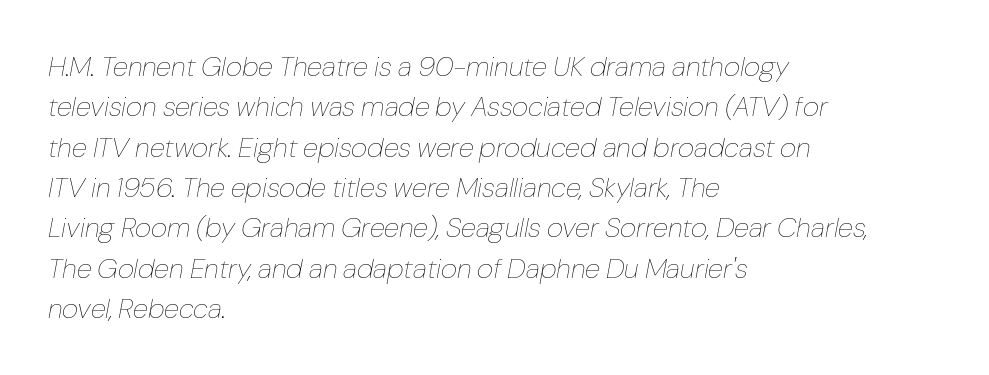
{"italic": "yes", "lean": "right", "slant_degrees": 10, "bold": "no", "weight": "thin", "width": "normal", "stroke_contrast": "low", "x_height": "medium", "monospaced": "no", "underline": "no", "align": "left", "line_spacing": "normal", "line_spacing_ratio": 1.44, "letter_spacing": "normal", "letter_spacing_em": 0.0, "glyph_px": 28}
